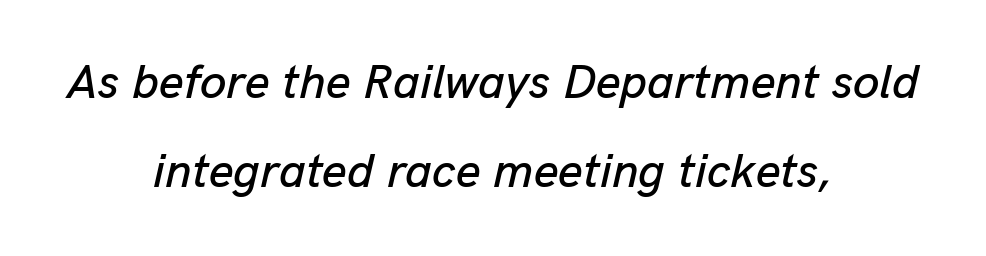
These lines are centered, leaving both edges ragged. These lines are rendered in a variable-pitch font. The passage shown is not underscored anywhere. Emphasis-style slanted type is in use. Look at the tracking — it's just the regular setting, nothing added.
